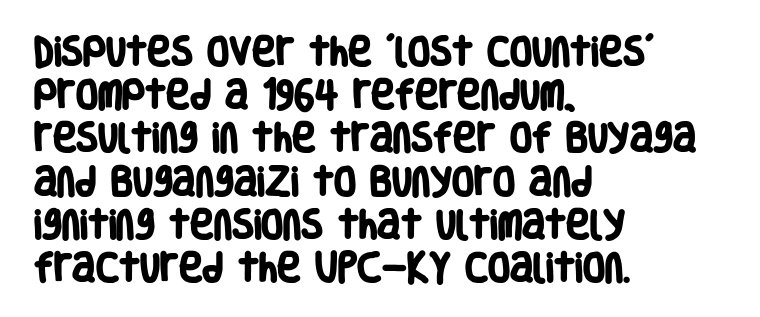
Q: Is the text bold? A: Yes.
Q: Is the typeface a serif or a sans-serif typeface? A: Sans-serif.
Q: Is the text underlined? A: No.
Q: How is the paragraph aligned? A: Left-aligned.
Q: Is the spacing between letters normal or unusually wide? A: Normal.
Q: Is the spacing between lines tight, normal or loose? A: Normal.
Q: Width (condensed, normal, or wide)? A: Condensed.
Q: Stroke contrast? A: Low.
Q: x-height? A: Large.
Q: Monospaced? A: No.
